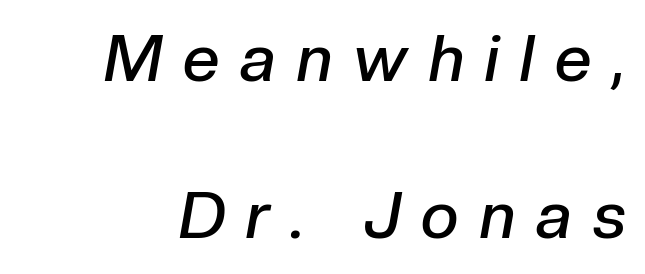
Q: Is the text bold? A: Semi-bold.
Q: Is the text italic (slanted)? A: Yes, it leans right by about 10 degrees.
Q: Is the text underlined? A: No.
Q: Is the spacing between letters normal or unusually wide? A: Unusually wide.
Q: Is the spacing between lines tight, normal or loose? A: Loose.
Q: Width (condensed, normal, or wide)? A: Normal.
Q: Stroke contrast? A: Low.
Q: x-height? A: Medium.
Q: Monospaced? A: No.
